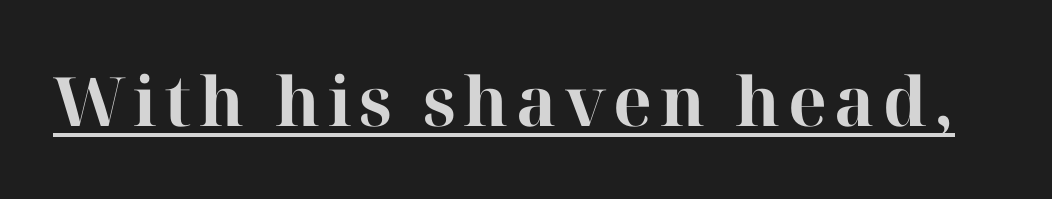
Q: Is the text bold? A: Yes.
Q: Is the text italic (slanted)? A: No, it is upright.
Q: Is the typeface a serif or a sans-serif typeface? A: Serif.
Q: Is the text underlined? A: Yes.
Q: Width (condensed, normal, or wide)? A: Normal.
Q: Stroke contrast? A: High.
Q: x-height? A: Medium.
Q: Monospaced? A: No.
